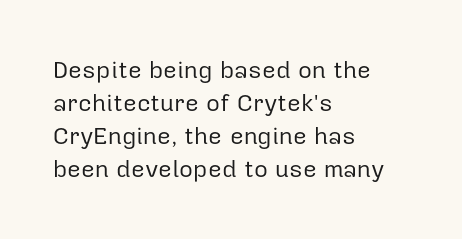
The image shows 24 px text type, upright; set left-aligned, normal line spacing (1.38x), normal letter spacing, not underlined.
